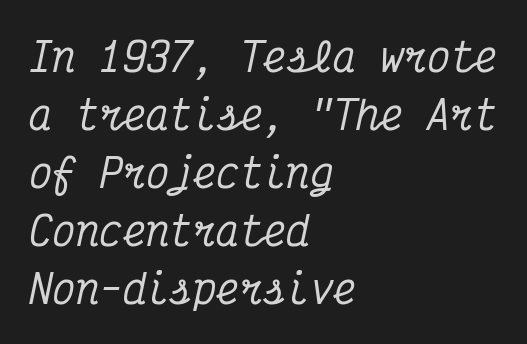
The letters march in equal steps, a hallmark of fixed-pitch type. The tracking reads as untouched default to a designer's eye. The rendering shows small feet on the letterforms — a serif design. Would a proofreader flag this as italicized? Yes.
